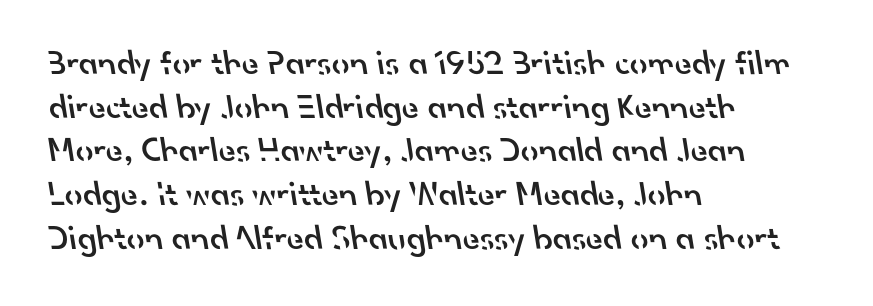
The image shows 35 px semibold sans-serif type; set left-aligned, normal line spacing (1.25x), normal letter spacing, not underlined; low stroke contrast and a small x-height.
